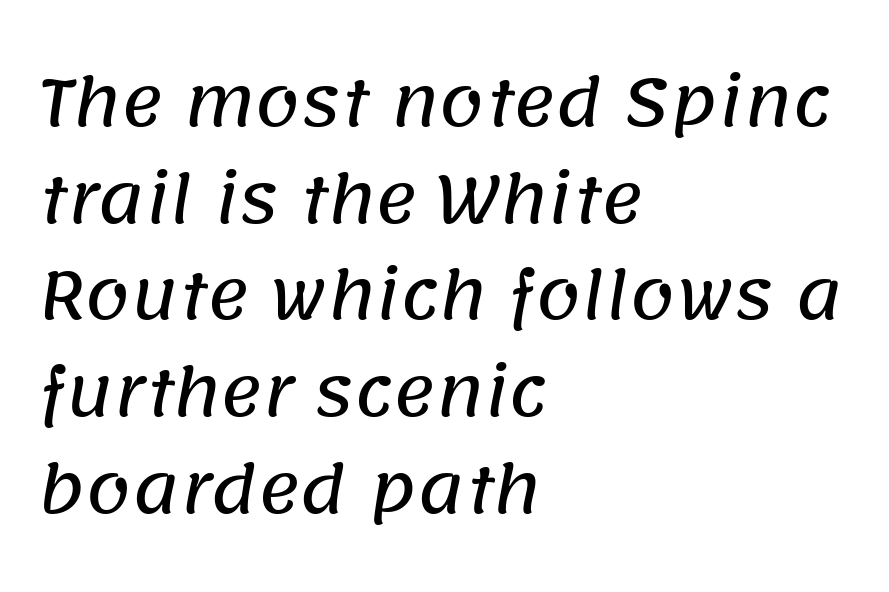
Q: Is the typeface a serif or a sans-serif typeface? A: Sans-serif.
Q: Is the text underlined? A: No.
Q: How is the paragraph aligned? A: Left-aligned.
Q: Is the spacing between letters normal or unusually wide? A: Normal.
Q: Is the spacing between lines tight, normal or loose? A: Normal.
Q: Width (condensed, normal, or wide)? A: Normal.
Q: Stroke contrast? A: Low.
Q: x-height? A: Large.
Q: Monospaced? A: No.
